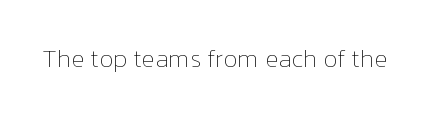
The image shows 25 px text type, upright; set normal letter spacing, not underlined.
